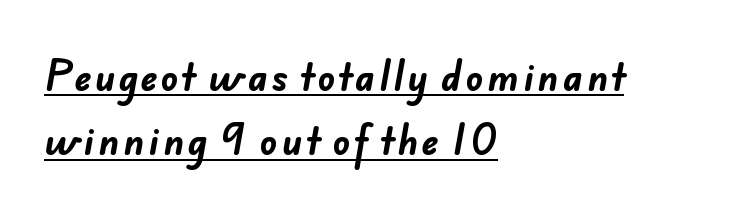
You can see a thin bar hugging the bottom of the glyphs. The face used here is proportionally spaced, like ordinary book or web type. Compared with an ordinary text face, these strokes are far heavier — a full bold. Grotesque or geometric, the face here clearly has no serifs.
